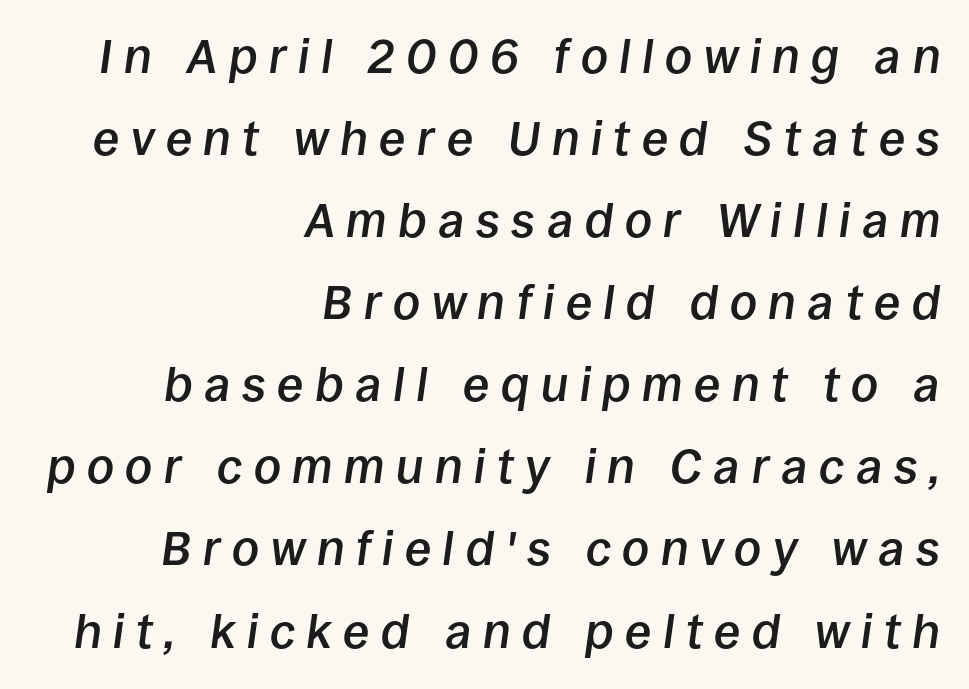
The image shows 48 px semibold type, italic (leaning right); set right-aligned, line spacing 1.71x, unusually wide letter spacing (+0.24 em), not underlined; low stroke contrast and a large x-height.
